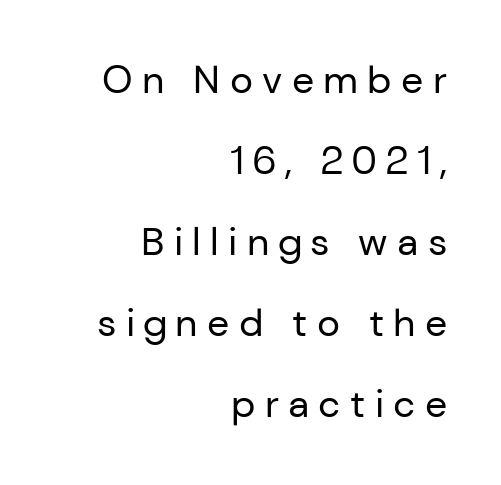
{"serif": "no", "italic": "no", "bold": "no", "weight": "regular", "width": "normal", "stroke_contrast": "low", "x_height": "medium", "monospaced": "no", "underline": "no", "align": "right", "line_spacing": "loose", "line_spacing_ratio": 2.08, "letter_spacing": "wide", "letter_spacing_em": 0.24, "glyph_px": 39}
